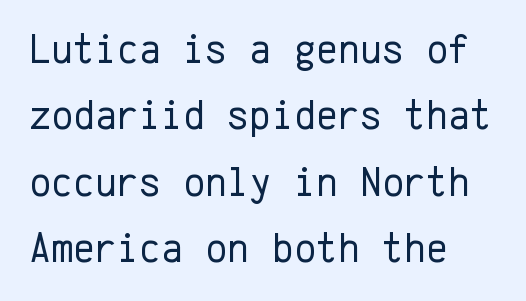
The image shows 42 px regular-weight sans-serif type, upright, monospaced; set left-aligned, normal line spacing (1.58x), normal letter spacing, not underlined; low stroke contrast and a medium x-height.
